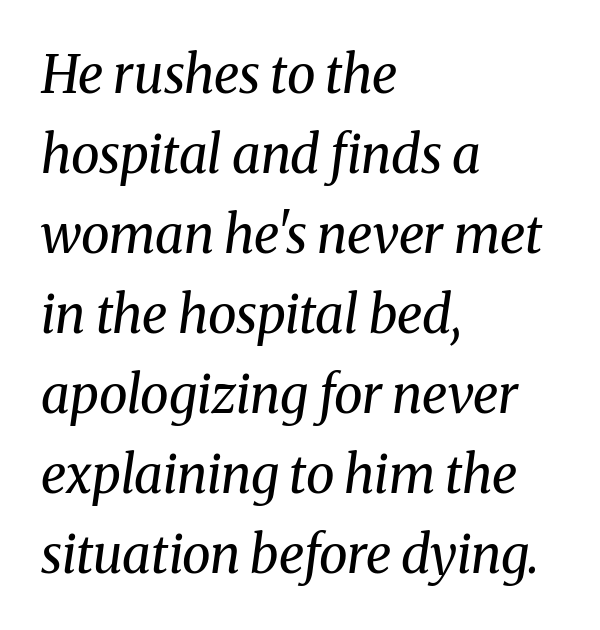
Each line starts at the same left margin while the right side varies. Nobody drew a line under any word here. There's an unmistakable incline to the writing here. The passage shown is typed in a proportional face where columns would drift. The passage shown has conventional tracking throughout. The weight would be labelled regular, book, light, or lighter still.
